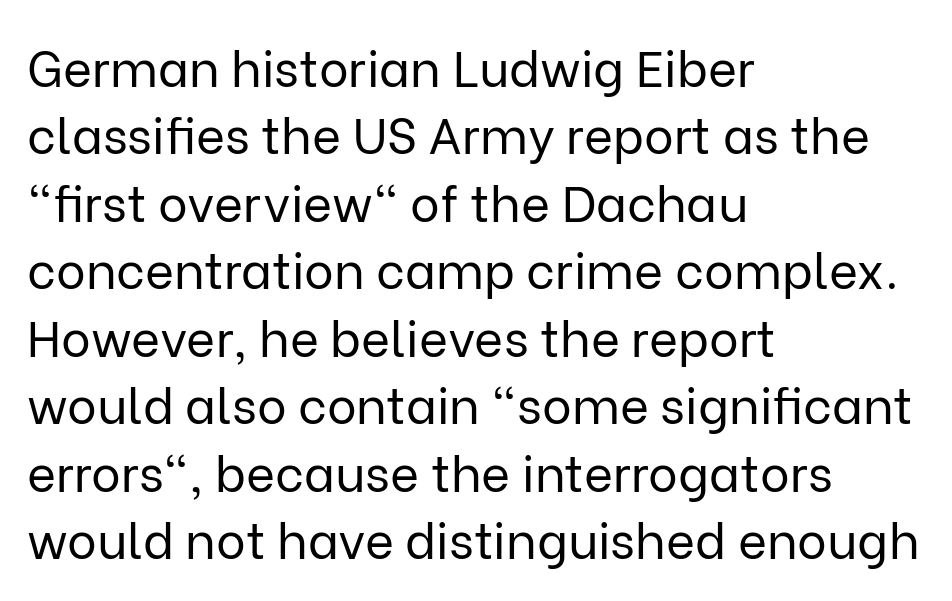
Q: Is the text bold? A: No.
Q: Is the text italic (slanted)? A: No, it is upright.
Q: Is the typeface a serif or a sans-serif typeface? A: Sans-serif.
Q: Is the text underlined? A: No.
Q: How is the paragraph aligned? A: Left-aligned.
Q: Is the spacing between letters normal or unusually wide? A: Normal.
Q: Is the spacing between lines tight, normal or loose? A: Normal.
Q: Width (condensed, normal, or wide)? A: Normal.
Q: Stroke contrast? A: Low.
Q: x-height? A: Medium.
Q: Monospaced? A: No.
